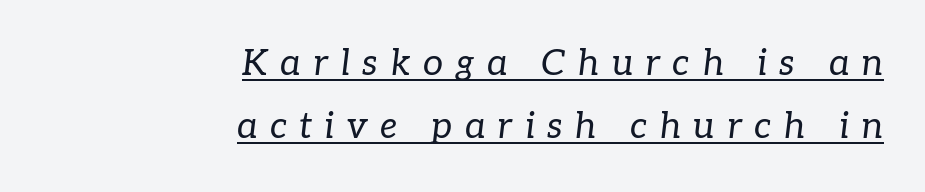
Q: Is the text bold? A: No.
Q: Is the text italic (slanted)? A: Yes, it leans right by about 7 degrees.
Q: Is the typeface a serif or a sans-serif typeface? A: Serif.
Q: Is the text underlined? A: Yes.
Q: How is the paragraph aligned? A: Right-aligned.
Q: Is the spacing between letters normal or unusually wide? A: Unusually wide.
Q: Width (condensed, normal, or wide)? A: Normal.
Q: Stroke contrast? A: Low.
Q: x-height? A: Medium.
Q: Monospaced? A: No.
